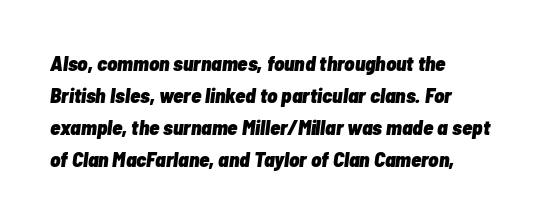
The letters sit at their default tracking, neither squeezed nor spread. Notice how thick the strokes are: this is what a full bold looks like. Any mark beneath the type? The region is blank. Compared with ordinary roman type, these characters are visibly tilted.
